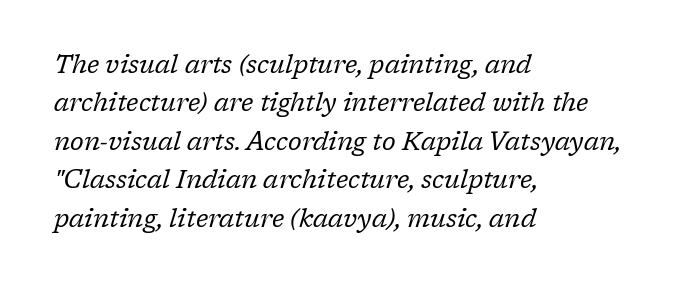
{"italic": "yes", "lean": "right", "slant_degrees": 17, "bold": "no", "underline": "no", "align": "left", "line_spacing": "normal", "line_spacing_ratio": 1.54, "letter_spacing": "normal", "letter_spacing_em": 0.0, "glyph_px": 25}
